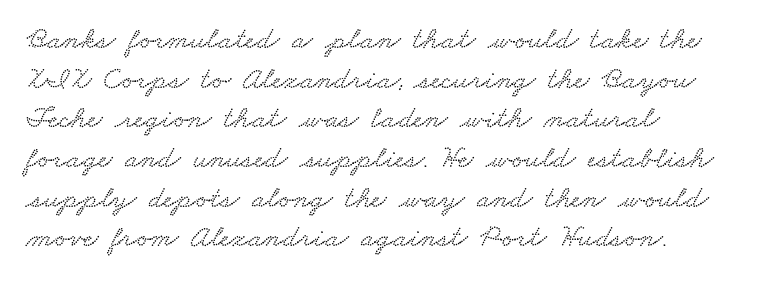
Standard letterfit; no display-style spreading of the glyphs. Is the block centered? No — it sits flush against the left margin. A typesetter would call this proportional, since set widths differ per character. Only glyphs here, with clear space below each row. Each new line begins a customary step beneath the previous one.
